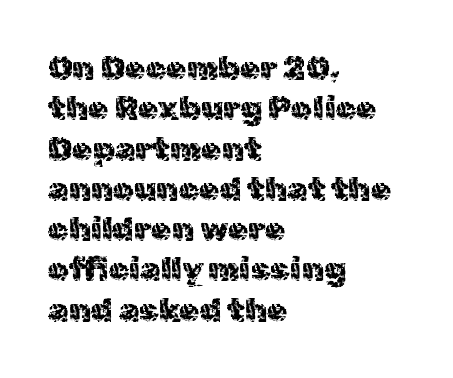
Do the characters align in a grid? No, the font is proportional. The glyphs in this specimen are sans serif. These glyphs show unthickened strokes, regular width or finer. Tracking here is standard; glyphs follow each other at the usual distance. A clean baseline with only descenders dipping below it. If you drew a ruler down the left edge, every line would touch it.
